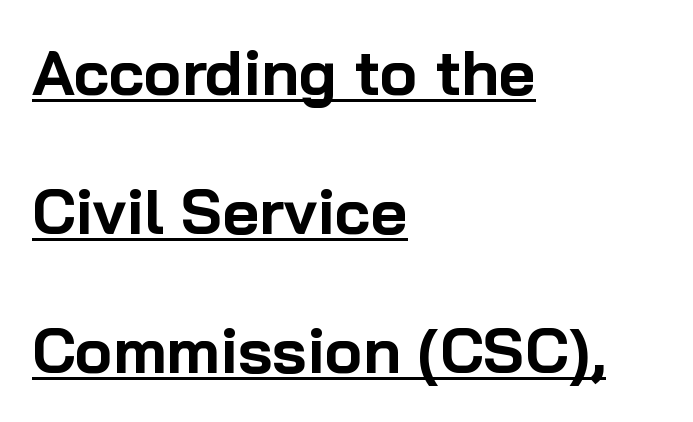
Q: Is the text bold? A: Yes.
Q: Is the text italic (slanted)? A: No, it is upright.
Q: Is the typeface a serif or a sans-serif typeface? A: Sans-serif.
Q: Is the text underlined? A: Yes.
Q: How is the paragraph aligned? A: Left-aligned.
Q: Is the spacing between letters normal or unusually wide? A: Normal.
Q: Is the spacing between lines tight, normal or loose? A: Loose.
Q: Width (condensed, normal, or wide)? A: Normal.
Q: Stroke contrast? A: Low.
Q: x-height? A: Medium.
Q: Monospaced? A: No.
